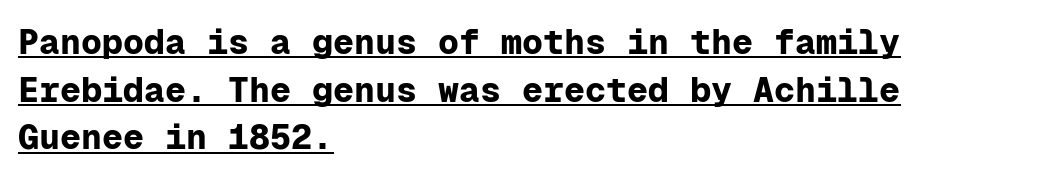
Unlike a traditional serif, this face leaves its strokes unadorned. Horizontal bands of white between lines are of average thickness. This rendering leaves character spacing at its baseline value. As a designer I'd log this as weight 700, bold.
